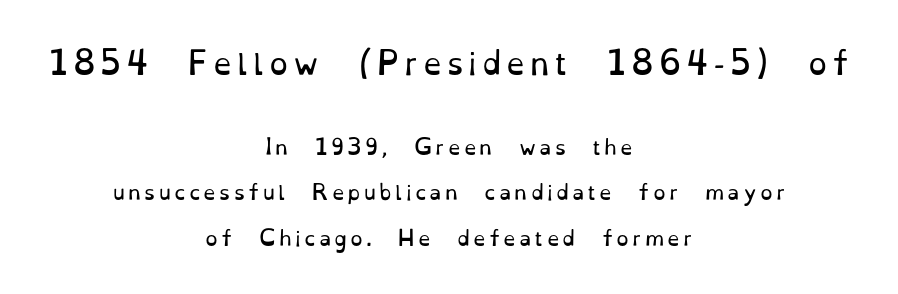
Q: Is the text bold? A: No.
Q: Is the text italic (slanted)? A: No, it is upright.
Q: Is the typeface a serif or a sans-serif typeface? A: Sans-serif.
Q: Is the text underlined? A: No.
Q: How is the paragraph aligned? A: Centered.
Q: Is the spacing between lines tight, normal or loose? A: Loose.
Q: Which block of text is set in a larger size, the first (top) or the second (bottom)? A: The first (top) one.
Q: Width (condensed, normal, or wide)? A: Normal.
Q: Stroke contrast? A: Low.
Q: x-height? A: Small.
Q: Monospaced? A: No.
